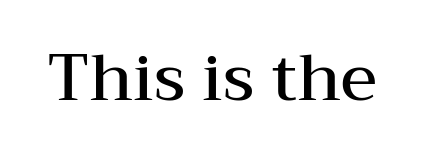
The image shows 65 px semibold, wide serif type, upright; set normal letter spacing, not underlined; medium stroke contrast and a medium x-height.
